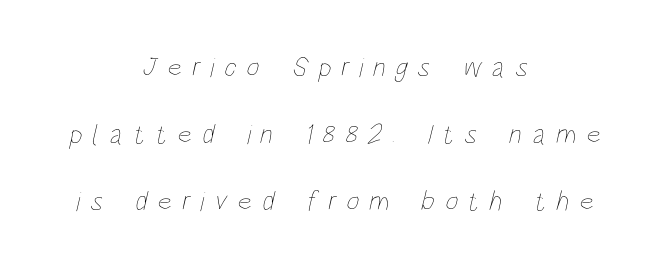
Baseline-to-baseline distance is far greater than the letter height. Does the copy run flush right? No — it is centered line by line. Just letters on the line, the space beneath them empty. The strokes carry an ordinary text weight at most. A typesetter would call this proportional, since set widths differ per character. Look at the tracking — it's clearly loosened, letters drifting apart.
